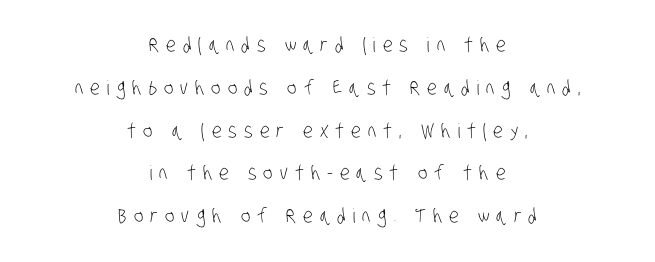
The image shows 20 px text type; set centered, loose line spacing (2.14x), unusually wide letter spacing (+0.35 em), not underlined.
